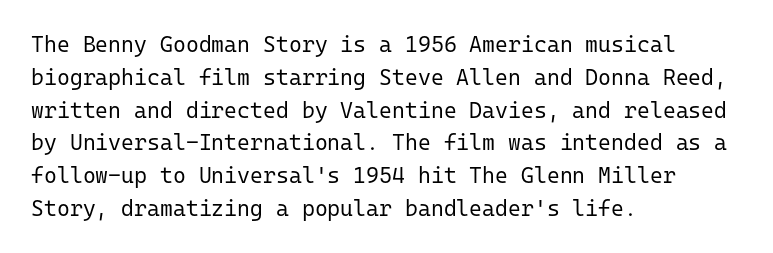
Descender tails drop into unmarked territory. Vertically, the passage feels balanced, rows spaced as you'd expect. The typesetter chose a ragged-right arrangement here. The typography opts for an upright posture over an oblique one. The rendering keeps characters at their native spacing. Stroke mass is kept to a normal reading level or below.
